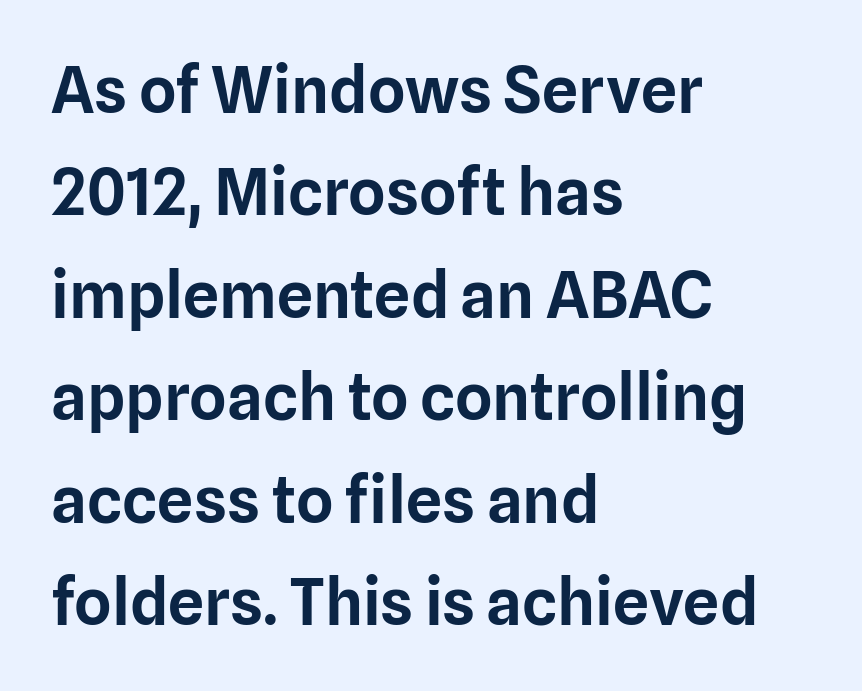
{"serif": "no", "italic": "no", "width": "normal", "stroke_contrast": "low", "x_height": "medium", "monospaced": "no", "underline": "no", "align": "left", "line_spacing": "normal", "line_spacing_ratio": 1.6, "letter_spacing": "normal", "letter_spacing_em": 0.0, "glyph_px": 64}
